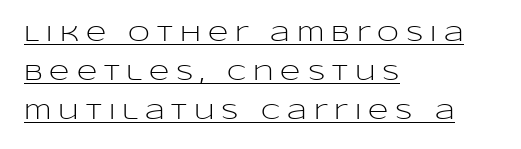
Q: Is the text bold? A: No.
Q: Is the text italic (slanted)? A: No, it is upright.
Q: Is the text underlined? A: Yes.
Q: How is the paragraph aligned? A: Left-aligned.
Q: Is the spacing between letters normal or unusually wide? A: Unusually wide.
